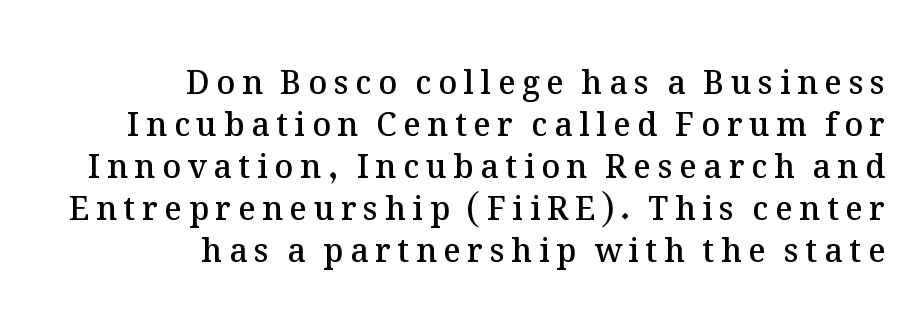
Q: Is the text bold? A: Semi-bold.
Q: Is the text italic (slanted)? A: No, it is upright.
Q: Is the text underlined? A: No.
Q: How is the paragraph aligned? A: Right-aligned.
Q: Is the spacing between letters normal or unusually wide? A: Unusually wide.
Q: Is the spacing between lines tight, normal or loose? A: Normal.
Q: Width (condensed, normal, or wide)? A: Normal.
Q: Stroke contrast? A: Medium.
Q: x-height? A: Medium.
Q: Monospaced? A: No.
